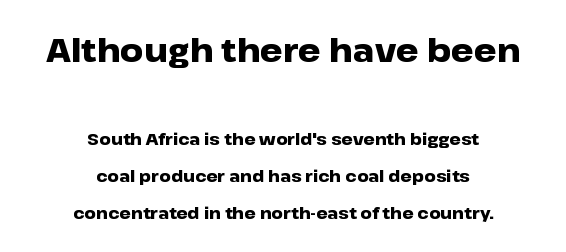
Q: Is the text bold? A: Yes.
Q: Is the text italic (slanted)? A: No, it is upright.
Q: Is the typeface a serif or a sans-serif typeface? A: Sans-serif.
Q: Is the text underlined? A: No.
Q: How is the paragraph aligned? A: Centered.
Q: Is the spacing between letters normal or unusually wide? A: Normal.
Q: Is the spacing between lines tight, normal or loose? A: Loose.
Q: Which block of text is set in a larger size, the first (top) or the second (bottom)? A: The first (top) one.
Q: Width (condensed, normal, or wide)? A: Wide.
Q: Stroke contrast? A: Low.
Q: x-height? A: Medium.
Q: Monospaced? A: No.
